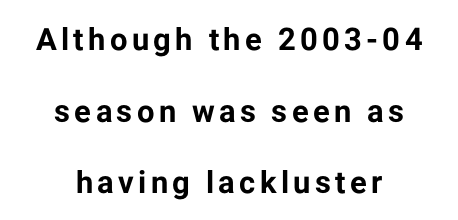
The image shows 31 px bold sans-serif type, upright; set centered, loose line spacing (2.31x), not underlined; low stroke contrast and a medium x-height.
